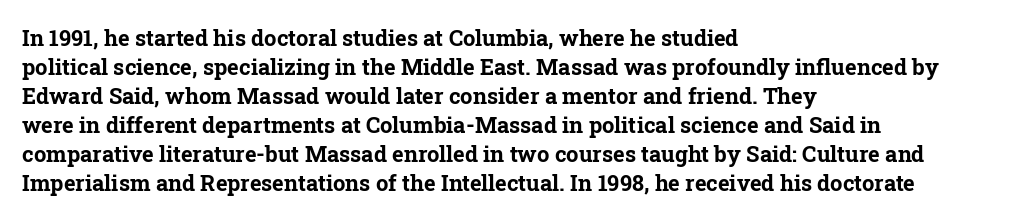
{"italic": "no", "bold": "yes", "underline": "no", "align": "left", "line_spacing": "normal", "line_spacing_ratio": 1.32, "letter_spacing": "normal", "letter_spacing_em": 0.0, "glyph_px": 22}
